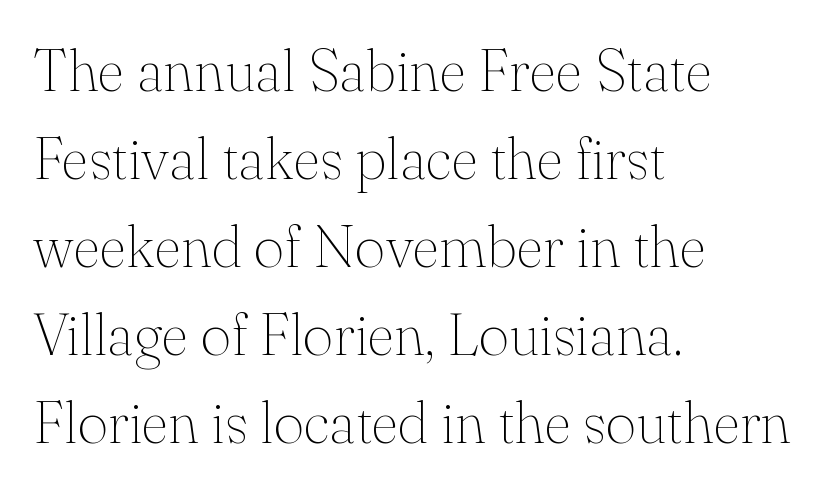
Q: Is the text bold? A: No.
Q: Is the text italic (slanted)? A: No, it is upright.
Q: Is the typeface a serif or a sans-serif typeface? A: Serif.
Q: Is the text underlined? A: No.
Q: How is the paragraph aligned? A: Left-aligned.
Q: Is the spacing between letters normal or unusually wide? A: Normal.
Q: Is the spacing between lines tight, normal or loose? A: Normal.
Q: Width (condensed, normal, or wide)? A: Normal.
Q: Stroke contrast? A: Medium.
Q: x-height? A: Small.
Q: Monospaced? A: No.
